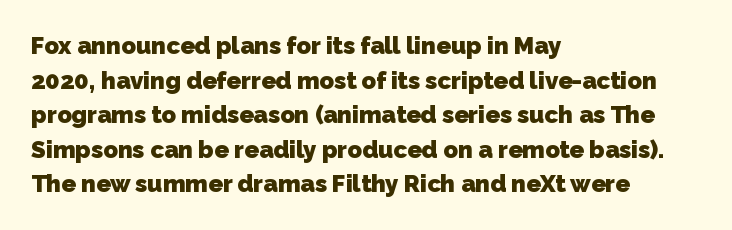
Q: Is the text bold? A: Yes.
Q: Is the text underlined? A: No.
Q: How is the paragraph aligned? A: Left-aligned.
Q: Is the spacing between letters normal or unusually wide? A: Normal.
Q: Is the spacing between lines tight, normal or loose? A: Normal.
